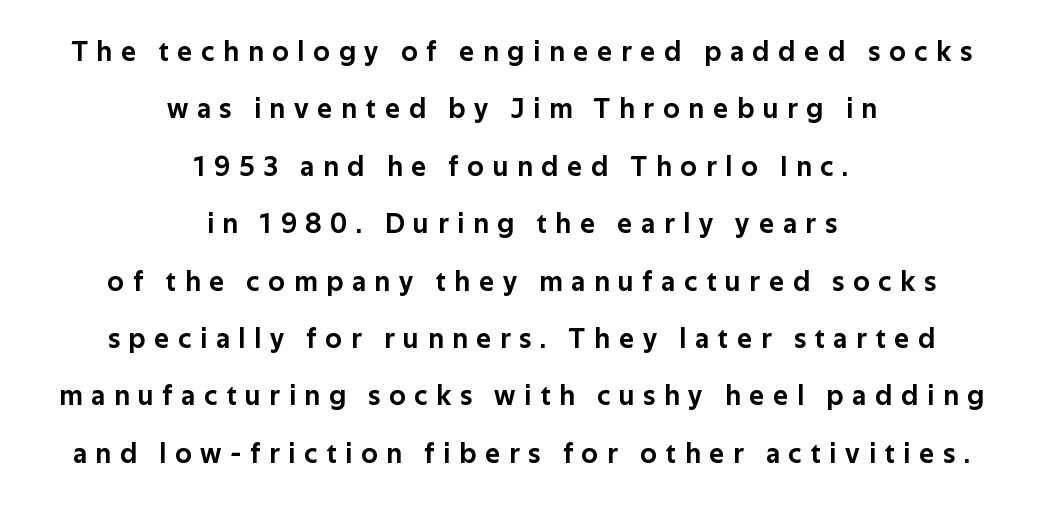
{"serif": "no", "italic": "no", "width": "normal", "stroke_contrast": "low", "x_height": "medium", "monospaced": "no", "underline": "no", "align": "center", "line_spacing": "loose", "line_spacing_ratio": 2.05, "letter_spacing": "wide", "letter_spacing_em": 0.32, "glyph_px": 28}
